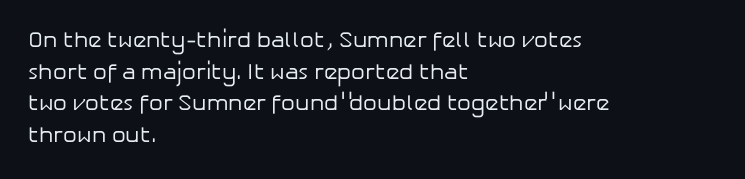
{"italic": "no", "bold": "no", "underline": "no", "align": "left", "line_spacing": "normal", "line_spacing_ratio": 1.44, "letter_spacing": "normal", "letter_spacing_em": 0.0, "glyph_px": 22}
